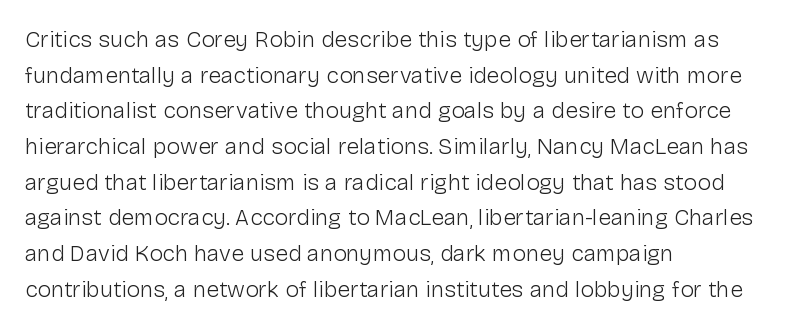
The image shows 23 px text type, upright; set left-aligned, normal line spacing (1.55x), normal letter spacing, not underlined.
